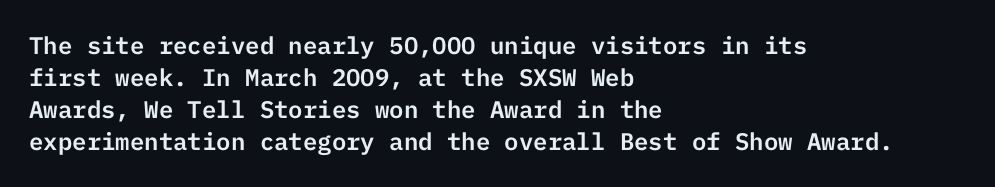
Q: Is the text italic (slanted)? A: No, it is upright.
Q: Is the text underlined? A: No.
Q: How is the paragraph aligned? A: Left-aligned.
Q: Is the spacing between letters normal or unusually wide? A: Normal.
Q: Is the spacing between lines tight, normal or loose? A: Normal.
